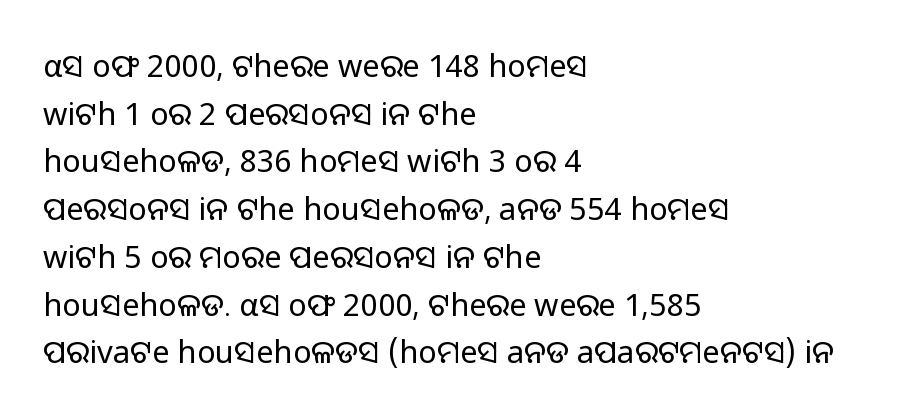
The image shows 31 px regular-weight sans-serif type, upright; set left-aligned, normal line spacing (1.54x), normal letter spacing, not underlined; low stroke contrast and a medium x-height.
